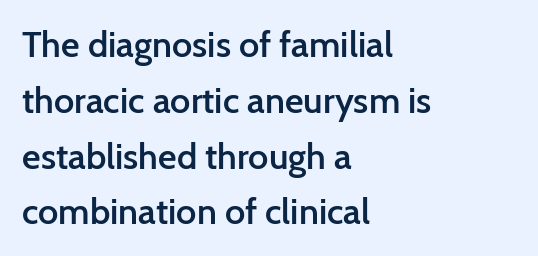
Honestly, the letter spacing is just normal — you wouldn't notice it. Firm but not heavy-handed strokes: this text is semibold. This rendering uses left alignment, leaving the right contour irregular. Quick note: underline off.
